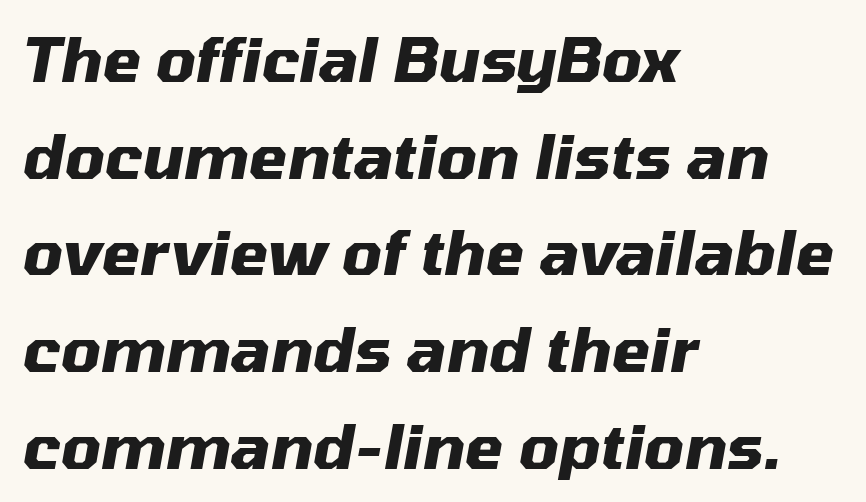
The image shows 62 px heavy type, italic (leaning right); set left-aligned, normal line spacing (1.56x), normal letter spacing, not underlined; medium stroke contrast and a medium x-height.
